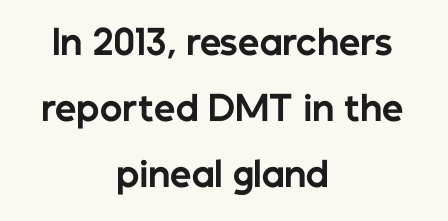
Anything drawn beneath the words? Only blank space. Upright lettering throughout. Visually the block forms a symmetrical silhouette, jagged on both flanks. Note the varied advance widths — an 'i' is clearly narrower than an 'm'.
